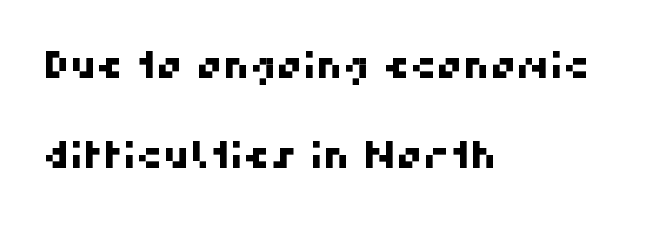
Q: Is the typeface a serif or a sans-serif typeface? A: Sans-serif.
Q: Is the text underlined? A: No.
Q: How is the paragraph aligned? A: Left-aligned.
Q: Is the spacing between letters normal or unusually wide? A: Normal.
Q: Is the spacing between lines tight, normal or loose? A: Loose.
Q: Width (condensed, normal, or wide)? A: Normal.
Q: Stroke contrast? A: High.
Q: x-height? A: Medium.
Q: Monospaced? A: No.
